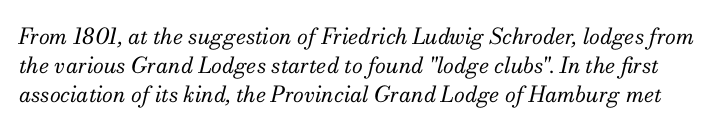
{"italic": "yes", "lean": "right", "slant_degrees": 13, "bold": "no", "underline": "no", "line_spacing": "normal", "line_spacing_ratio": 1.31, "letter_spacing": "normal", "letter_spacing_em": 0.0, "glyph_px": 22}
